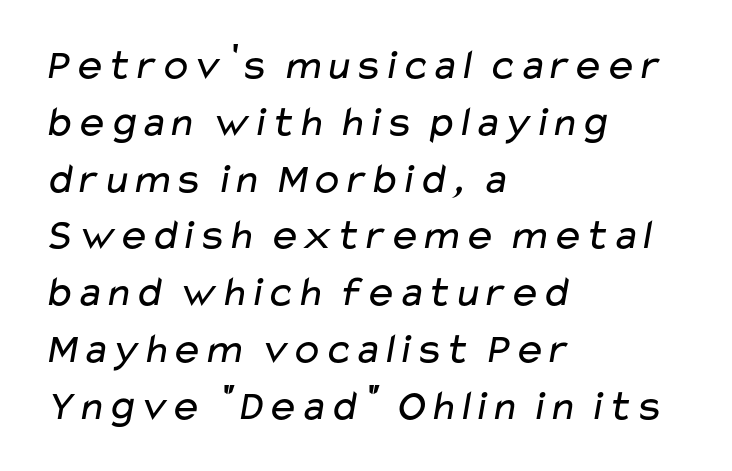
Regarding serifs, this sample does without them. Plain, unruled lines of type. Honestly, the row spacing looks completely unremarkable. Left-aligned paragraph, ragged on the right.
